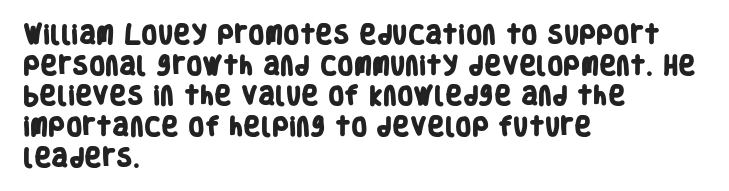
The image shows 21 px bold type; set left-aligned, normal line spacing (1.46x), normal letter spacing, not underlined.
